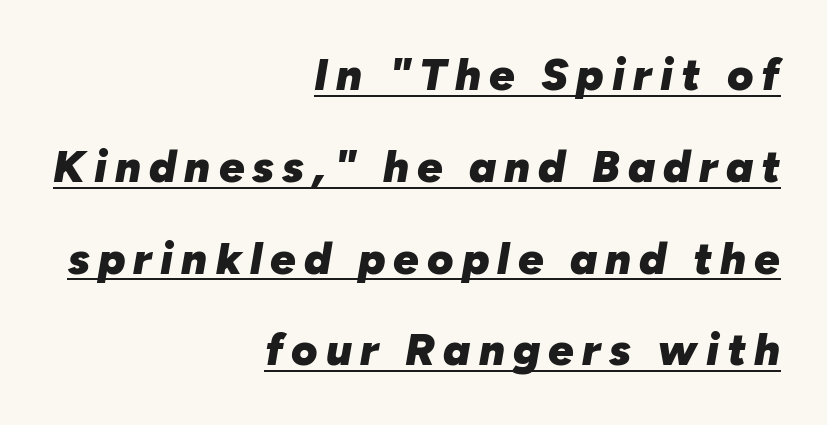
The image shows 45 px heavy type, italic (leaning right); set right-aligned, loose line spacing (2.04x), underlined; low stroke contrast and a medium x-height.
